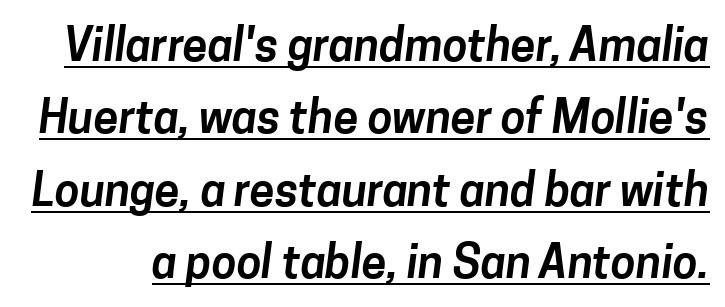
Q: Is the typeface a serif or a sans-serif typeface? A: Sans-serif.
Q: Is the text underlined? A: Yes.
Q: Is the spacing between letters normal or unusually wide? A: Normal.
Q: Is the spacing between lines tight, normal or loose? A: Normal.
Q: Width (condensed, normal, or wide)? A: Normal.
Q: Stroke contrast? A: Low.
Q: x-height? A: Medium.
Q: Monospaced? A: No.
